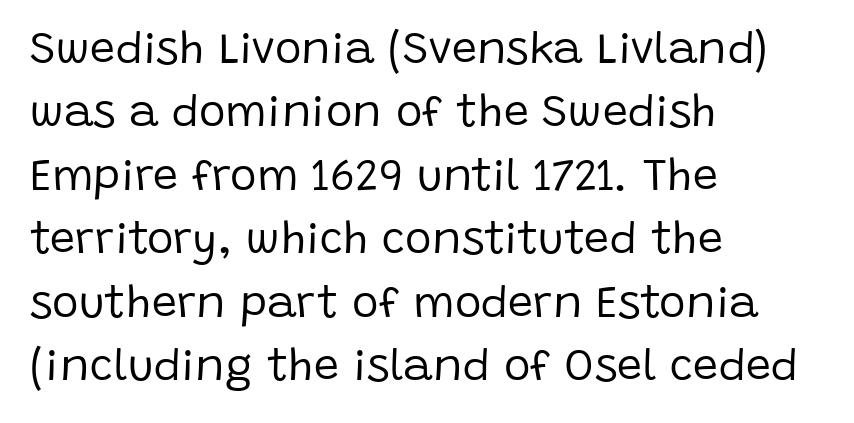
The image shows 45 px regular-weight sans-serif type, upright; set left-aligned, normal line spacing (1.41x), normal letter spacing, not underlined; low stroke contrast and a large x-height.
